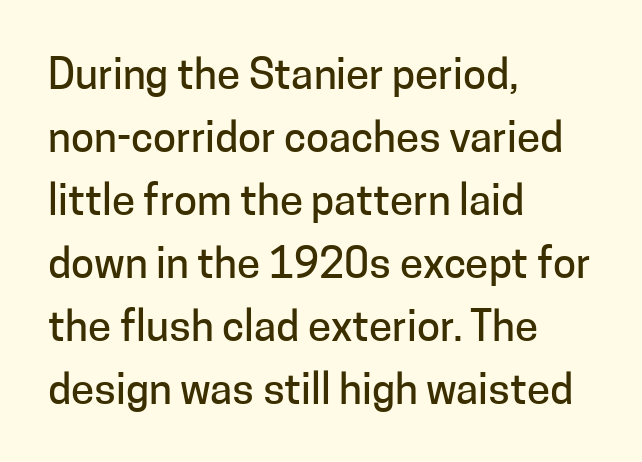
The image shows 42 px sans-serif type, upright; set left-aligned, normal line spacing (1.5x), normal letter spacing, not underlined; low stroke contrast and a medium x-height.
